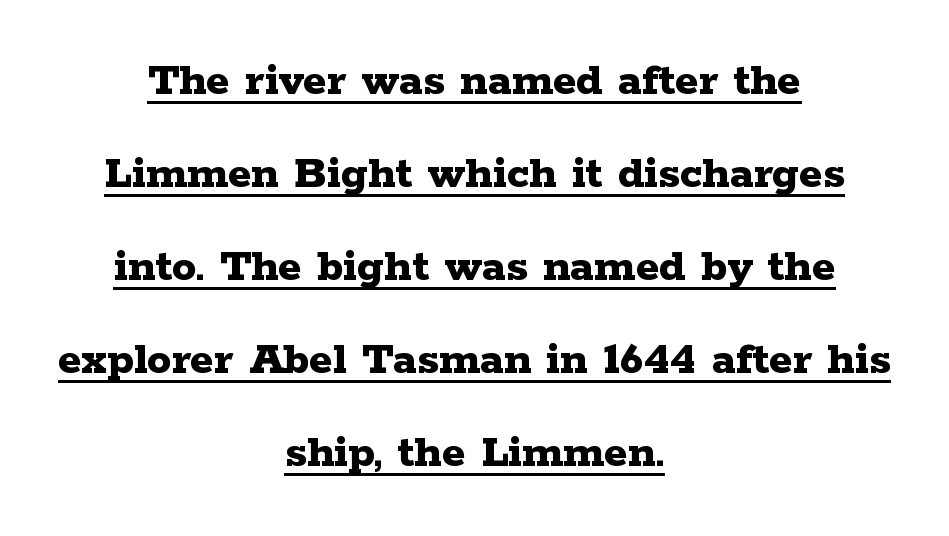
{"serif": "yes", "italic": "no", "bold": "yes", "weight": "bold", "width": "wide", "stroke_contrast": "low", "x_height": "medium", "monospaced": "no", "underline": "yes", "align": "center", "line_spacing": "loose", "line_spacing_ratio": 1.9, "letter_spacing": "normal", "letter_spacing_em": 0.0, "glyph_px": 49}
